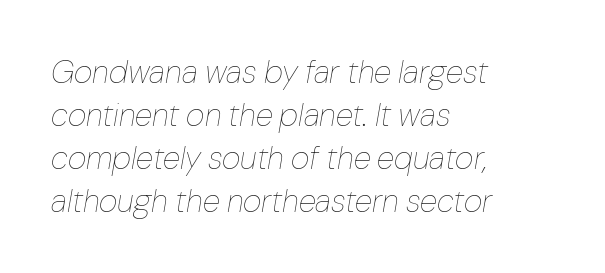
Does extra space separate the letters? No, they use regular spacing. Character widths vary here, with narrow letters taking less room than wide ones. Italic? Definitely — the glyphs are oblique. Compared with a typical body face, this is equally light or lighter still. How would I describe the line gaps? Plain and ordinary. Glance below the letters and you will spot only blank space.
